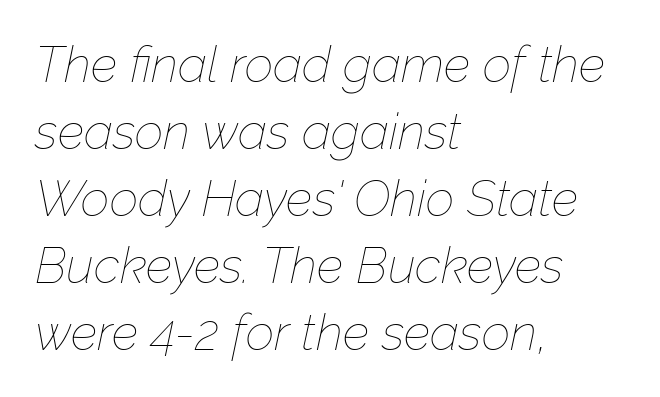
The image shows 50 px thin type, italic (leaning right); set left-aligned, normal line spacing (1.34x), normal letter spacing, not underlined; low stroke contrast and a medium x-height.
